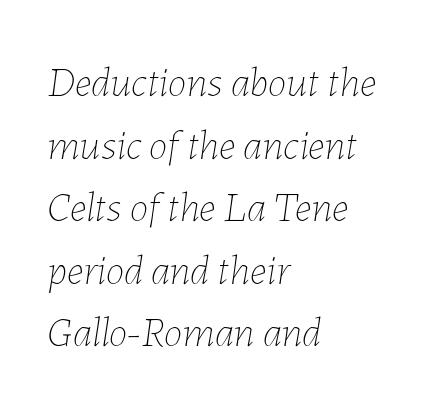
The image shows 42 px thin type, italic (leaning right); set left-aligned, normal line spacing (1.49x), normal letter spacing, not underlined; low stroke contrast and a medium x-height.
